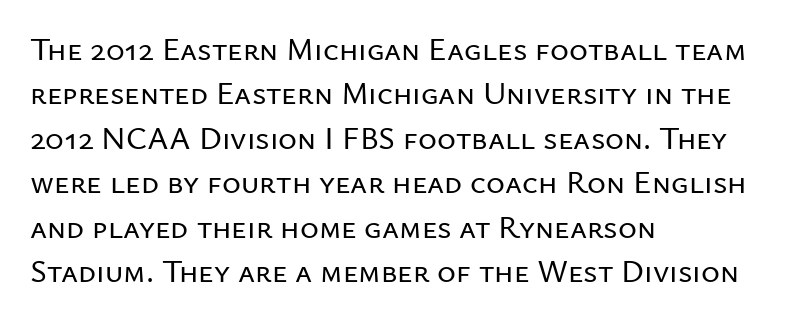
The image shows 32 px sans-serif type, upright; set left-aligned, normal line spacing (1.39x), normal letter spacing, not underlined; low stroke contrast and a medium x-height.
